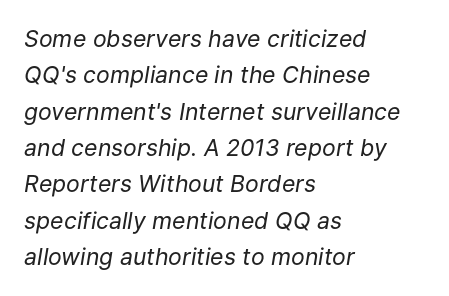
The image shows 23 px text type, italic (leaning right); set left-aligned, normal line spacing (1.58x), normal letter spacing, not underlined.
